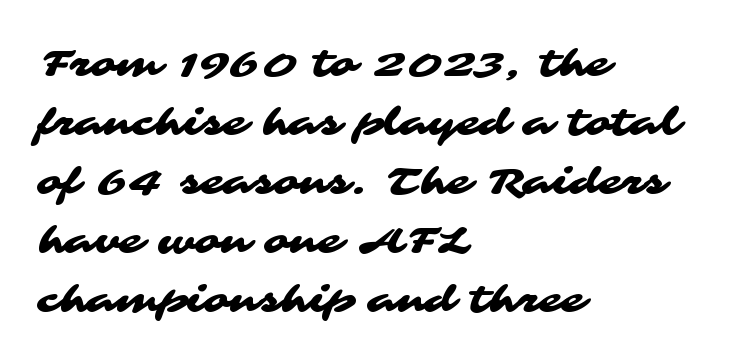
Q: Is the typeface a serif or a sans-serif typeface? A: Sans-serif.
Q: Is the text underlined? A: No.
Q: How is the paragraph aligned? A: Left-aligned.
Q: Is the spacing between letters normal or unusually wide? A: Normal.
Q: Is the spacing between lines tight, normal or loose? A: Normal.
Q: Width (condensed, normal, or wide)? A: Wide.
Q: Stroke contrast? A: Medium.
Q: x-height? A: Medium.
Q: Monospaced? A: No.
